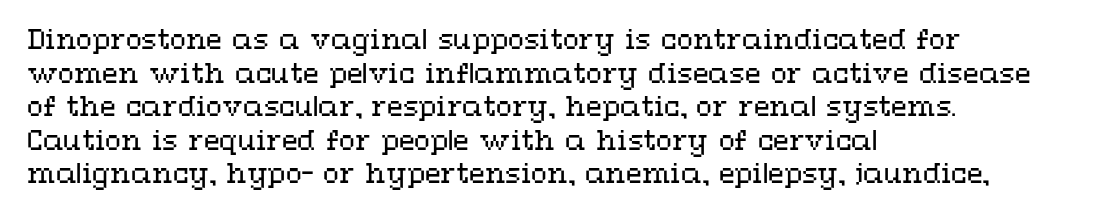
{"italic": "no", "bold": "no", "underline": "no", "align": "left", "line_spacing": "normal", "line_spacing_ratio": 1.29, "letter_spacing": "normal", "letter_spacing_em": 0.0, "glyph_px": 26}
